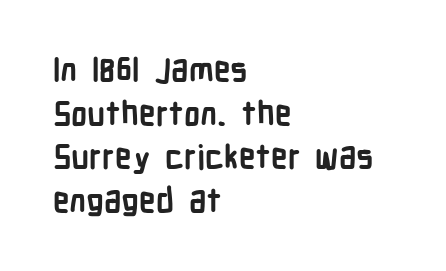
These lines are rendered in a variable-pitch font. The lettering stays uniformly vertical, giving the passage a roman look. The lines sit at an ordinary, default distance from one another. Nope, no serifs anywhere on these letters. The space directly below the letters is spotless.
